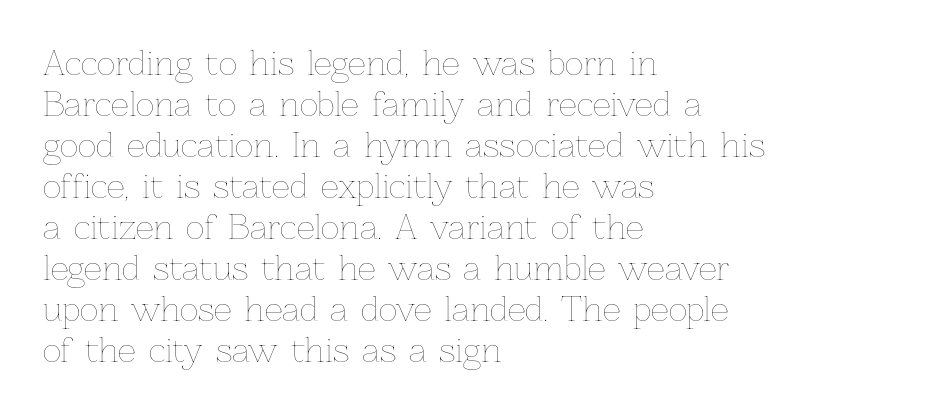
The typesetting does not lean heavy: it is not bold. No word sits above an underline. Is the letter spacing exaggerated? No — it looks like the ordinary default. Is this a fixed-width face? No — the glyphs have proportional, varying widths. Is there any slant? The stems are plumb. Alignment: flush left.
